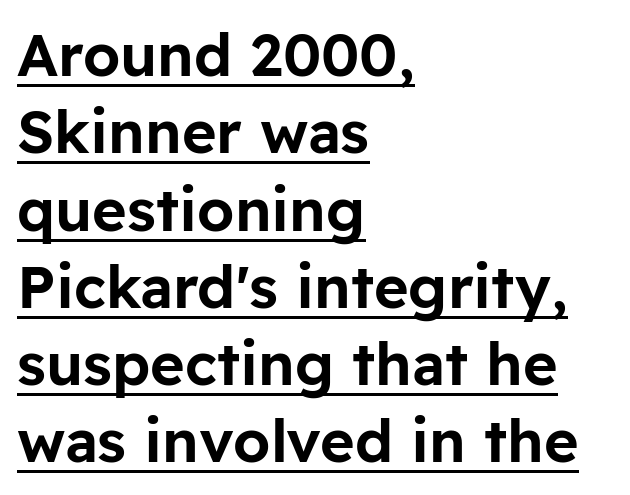
The setting favours the left margin, as ordinary paragraphs usually do. Note: no serifs on the glyphs. Here the designer chose a conventional face with non-uniform glyph widths. The lines sit at an ordinary, default distance from one another.
